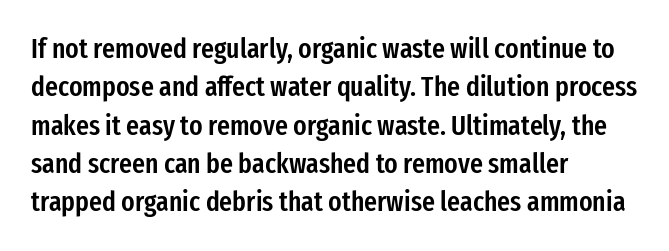
The designer left line spacing at the default. Nope, no serifs anywhere on these letters. Anything drawn beneath the words? Only blank space. Tracking value appears to be zero — textbook default spacing. Note the varied advance widths — an 'i' is clearly narrower than an 'm'.
